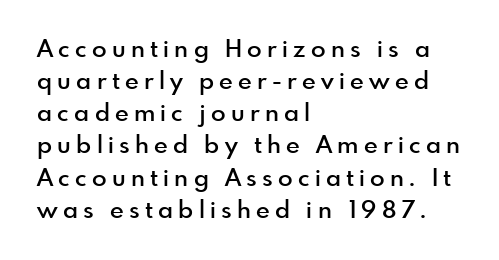
Line starts are locked; line ends wander. Quick note: underline off. Look at the tracking — it's clearly loosened, letters drifting apart. Interline gaps are of average width in this sample.
